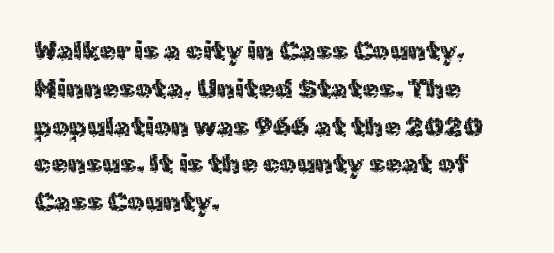
{"italic": "no", "underline": "no", "align": "left", "line_spacing": "normal", "line_spacing_ratio": 1.4, "letter_spacing": "normal", "letter_spacing_em": 0.0, "glyph_px": 27}
